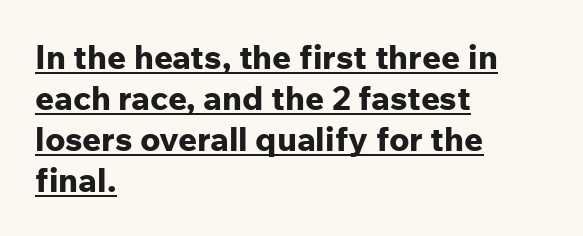
{"serif": "no", "italic": "no", "bold": "yes", "weight": "bold", "width": "normal", "stroke_contrast": "low", "x_height": "medium", "monospaced": "no", "underline": "yes", "align": "left", "line_spacing_ratio": 1.24, "letter_spacing": "normal", "letter_spacing_em": 0.0, "glyph_px": 33}
